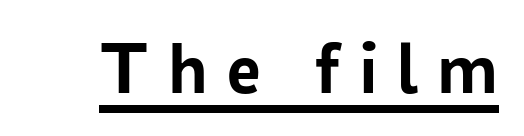
You could not count columns in this text — the font is proportionally spaced. Characters follow at a spacing far wider than the type designer built in. Emphasis by weight is at full strength: bold. These characters rest on top of a visible drawn line. Check where the strokes stop: nothing finishes them off — pure sans.
